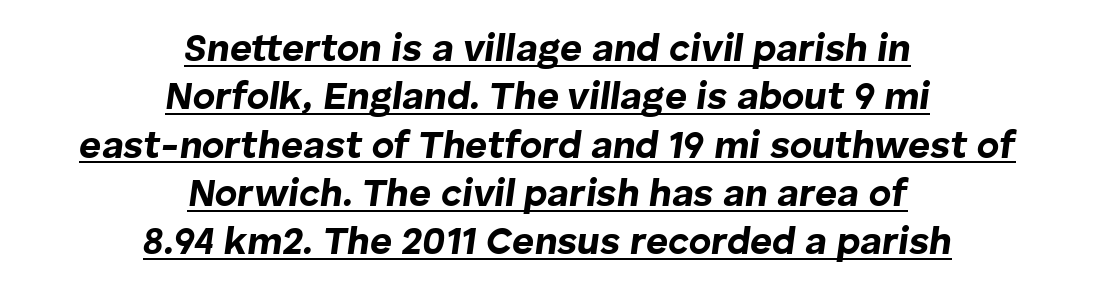
No extra tracking has been applied to these lines. What decoration does the sample have? An underline. Is this a fixed-width face? No — the glyphs have proportional, varying widths. The font is running at its bold setting. Line spacing here is normal.
